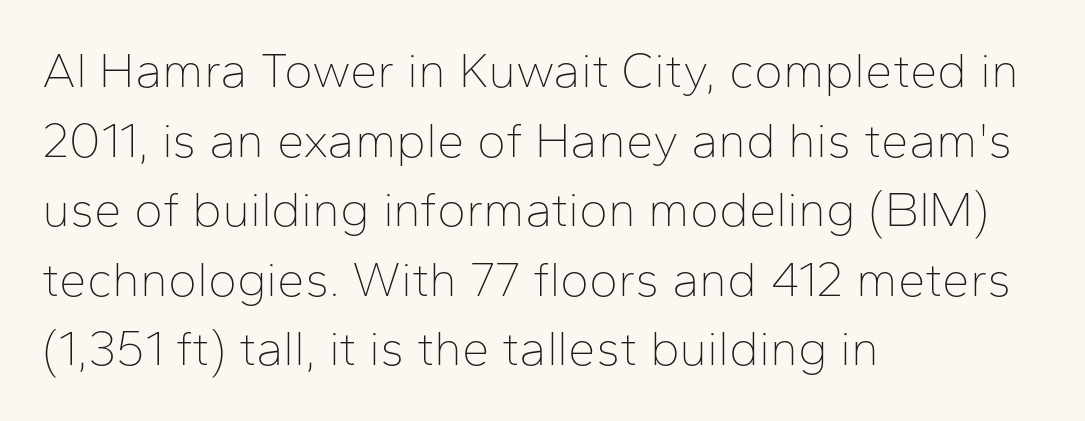
{"serif": "no", "italic": "no", "bold": "no", "weight": "thin", "width": "normal", "stroke_contrast": "low", "x_height": "medium", "monospaced": "no", "underline": "no", "align": "left", "line_spacing": "normal", "line_spacing_ratio": 1.42, "letter_spacing": "normal", "letter_spacing_em": 0.0, "glyph_px": 49}
